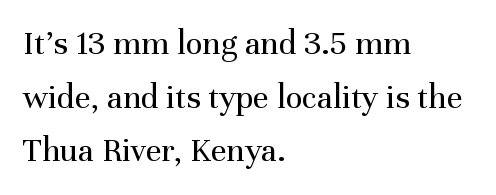
Q: Is the text bold? A: No.
Q: Is the text italic (slanted)? A: No, it is upright.
Q: Is the typeface a serif or a sans-serif typeface? A: Serif.
Q: Is the text underlined? A: No.
Q: How is the paragraph aligned? A: Left-aligned.
Q: Is the spacing between letters normal or unusually wide? A: Normal.
Q: Is the spacing between lines tight, normal or loose? A: Normal.
Q: Width (condensed, normal, or wide)? A: Normal.
Q: Stroke contrast? A: Medium.
Q: x-height? A: Medium.
Q: Monospaced? A: No.
